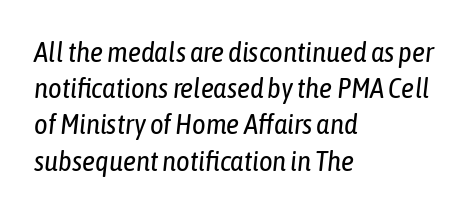
Q: Is the text bold? A: No.
Q: Is the text italic (slanted)? A: Yes, it leans right by about 6 degrees.
Q: Is the text underlined? A: No.
Q: How is the paragraph aligned? A: Left-aligned.
Q: Is the spacing between letters normal or unusually wide? A: Normal.
Q: Is the spacing between lines tight, normal or loose? A: Normal.
Q: Width (condensed, normal, or wide)? A: Condensed.
Q: Stroke contrast? A: Low.
Q: x-height? A: Medium.
Q: Monospaced? A: No.
